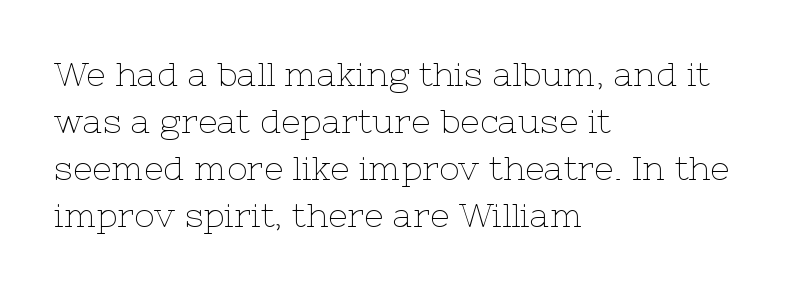
The rendering uses natural spacing where letterforms have individual widths. There is no visible air inserted between adjacent glyphs. The paragraph has a hard left edge and a soft right edge. The lettering stays uniformly vertical, giving the passage a roman look. Is this a sans? No — the strokes have serifs. Letters have the restrained weight of plain body copy at most.
